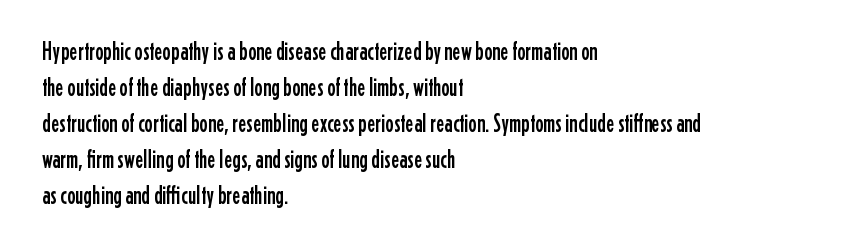
Q: Is the text italic (slanted)? A: No, it is upright.
Q: Is the text underlined? A: No.
Q: How is the paragraph aligned? A: Left-aligned.
Q: Is the spacing between letters normal or unusually wide? A: Normal.
Q: Is the spacing between lines tight, normal or loose? A: Normal.
